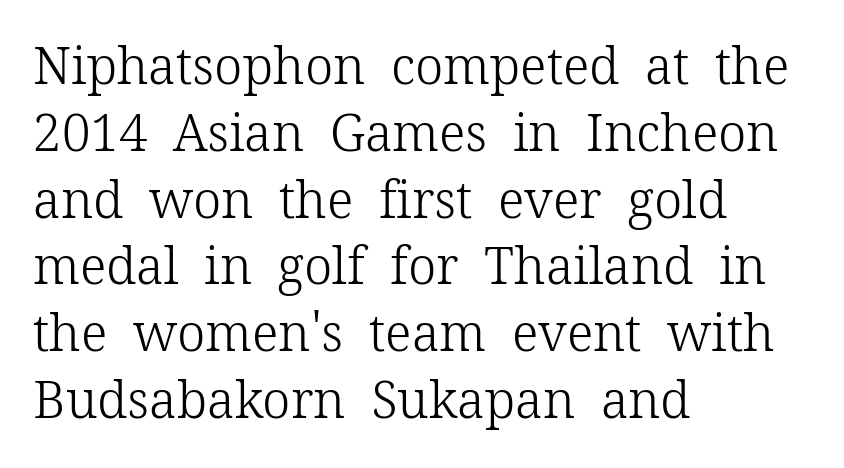
{"serif": "yes", "italic": "no", "bold": "no", "weight": "light", "width": "normal", "stroke_contrast": "low", "x_height": "medium", "monospaced": "no", "underline": "no", "align": "left", "line_spacing": "normal", "line_spacing_ratio": 1.31, "letter_spacing": "normal", "letter_spacing_em": 0.0, "glyph_px": 51}
